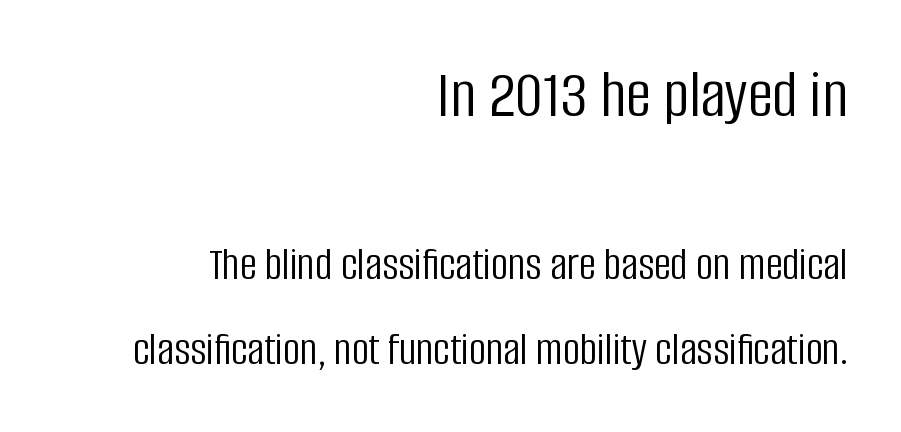
Visually the block forms a straight wall on the right and a jagged coastline on the left. Between these two stacked blocks, the higher one wins on size. Tracking value appears to be zero — textbook default spacing. A light-to-regular cut is what we see here.
